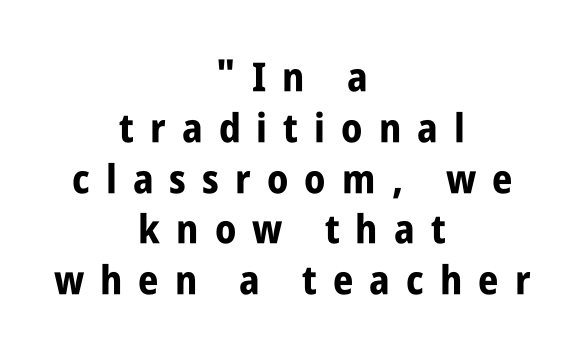
Think of a printed novel: that variable character pitch is what you see here. The space between consecutive lines is moderate. Unmarked baselines from the first word to the last. In CSS terms this would be text-align: center. The face used here is a sans, in the tradition of grotesques and geometrics. The passage shown has open, widely tracked lettering throughout.
